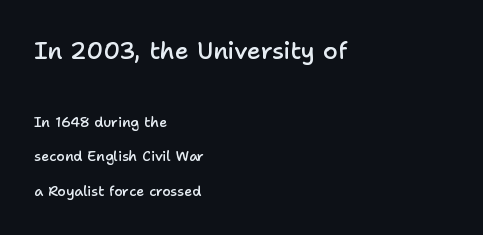
The image shows 24 px text type, upright; set left-aligned, loose line spacing (2.45x), normal letter spacing, not underlined; the first (top) block is 1.71x larger.
